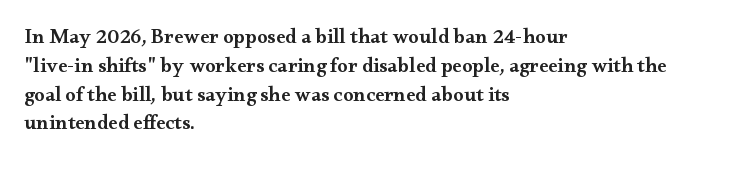
Underlining? Definitely not there. Posture: vertical. The space between consecutive lines is moderate. The paragraph has a hard left edge and a soft right edge. The line texture is even and compact thanks to regular tracking.
